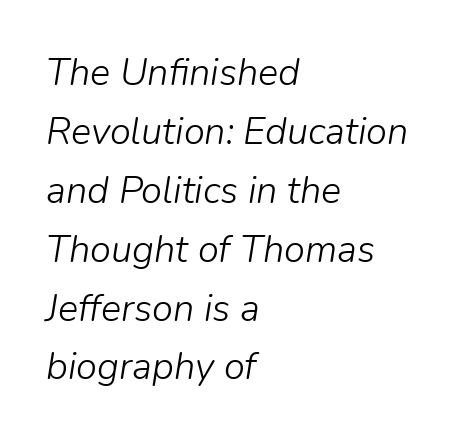
The image shows 38 px light type, italic (leaning right); set left-aligned, normal line spacing (1.55x), normal letter spacing, not underlined; low stroke contrast and a medium x-height.
